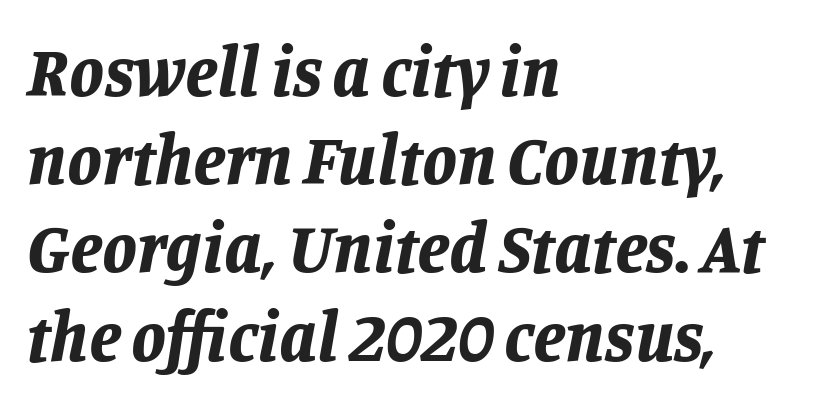
The passage shown is not underscored anywhere. Horizontally, the lines are justified to the leading edge only. These lines keep a tight, regular rhythm from letter to letter. Stroke thickness is high; the sample reads as a true bold. Quick note: interline space is typical. Character widths vary here, with narrow letters taking less room than wide ones.
